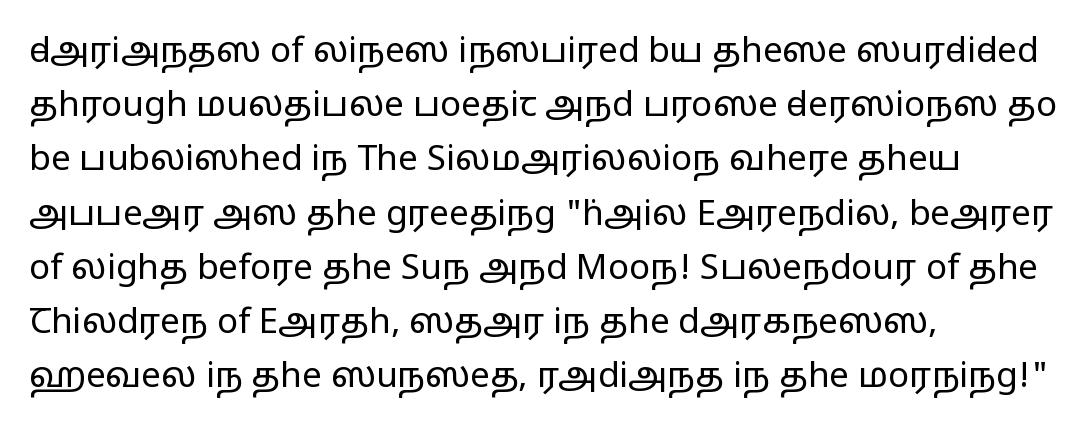
Q: Is the text bold? A: No.
Q: Is the text italic (slanted)? A: No, it is upright.
Q: Is the typeface a serif or a sans-serif typeface? A: Sans-serif.
Q: Is the text underlined? A: No.
Q: How is the paragraph aligned? A: Left-aligned.
Q: Is the spacing between letters normal or unusually wide? A: Normal.
Q: Is the spacing between lines tight, normal or loose? A: Normal.
Q: Width (condensed, normal, or wide)? A: Wide.
Q: Stroke contrast? A: Low.
Q: x-height? A: Medium.
Q: Monospaced? A: No.
